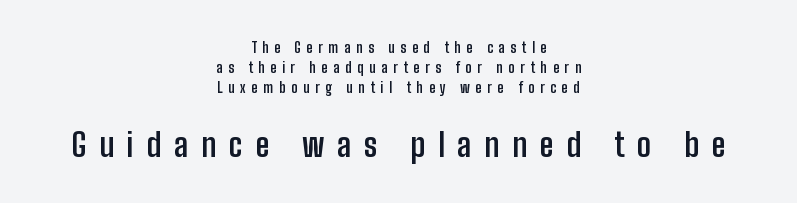
{"serif": "no", "italic": "no", "bold": "yes", "weight": "semibold", "width": "condensed", "stroke_contrast": "low", "x_height": "medium", "monospaced": "no", "underline": "no", "align": "center", "line_spacing": "normal", "line_spacing_ratio": 1.43, "letter_spacing": "wide", "letter_spacing_em": 0.4, "larger_block": "second", "size_ratio": 2.29, "glyph_px": 32}
